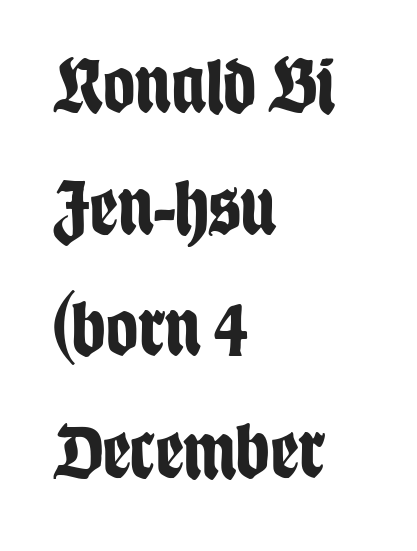
Glance below the letters and you will spot only blank space. The characters display no serif detailing; their extremities are plain. Notice how the passage keeps a crisp vertical edge on the left only. Do the characters align in a grid? No, the font is proportional. Rendered with straight, roman letterforms.
